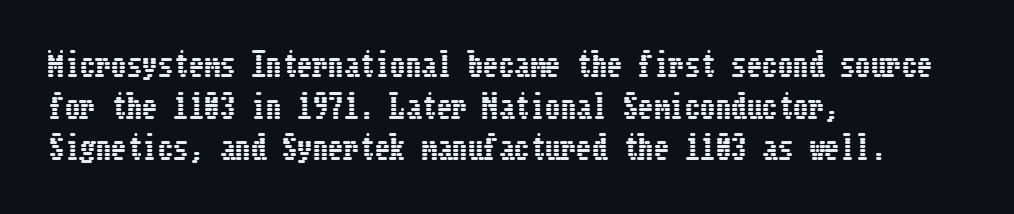
Posture: vertical. Rule under the text: the space is simply empty. In terms of letterspacing, this is plain default setting. Horizontally, the lines are justified to the leading edge only.
